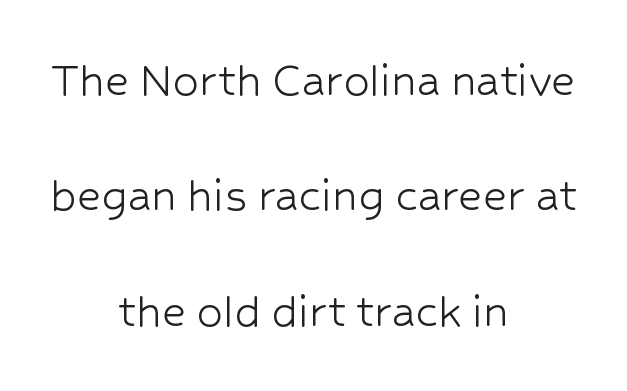
The image shows 52 px light sans-serif type, upright; set centered, loose line spacing (2.22x), normal letter spacing, not underlined; low stroke contrast and a medium x-height.
